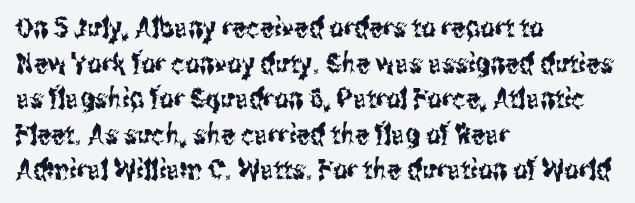
Casual observation: everything's shoved over to the left. What stands out about the letter spacing? Nothing — it is the standard amount. What kind of face is this? One without serifs — a sans. The leading is moderate, giving the passage an even texture. The passage shown is typed in a proportional face where columns would drift.
